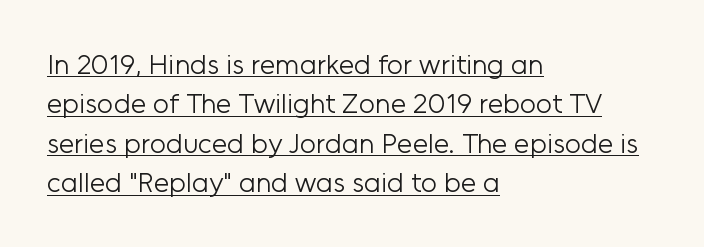
Q: Is the text bold? A: No.
Q: Is the text italic (slanted)? A: No, it is upright.
Q: Is the typeface a serif or a sans-serif typeface? A: Sans-serif.
Q: Is the text underlined? A: Yes.
Q: How is the paragraph aligned? A: Left-aligned.
Q: Is the spacing between letters normal or unusually wide? A: Normal.
Q: Is the spacing between lines tight, normal or loose? A: Normal.
Q: Width (condensed, normal, or wide)? A: Normal.
Q: Stroke contrast? A: Low.
Q: x-height? A: Medium.
Q: Monospaced? A: No.
